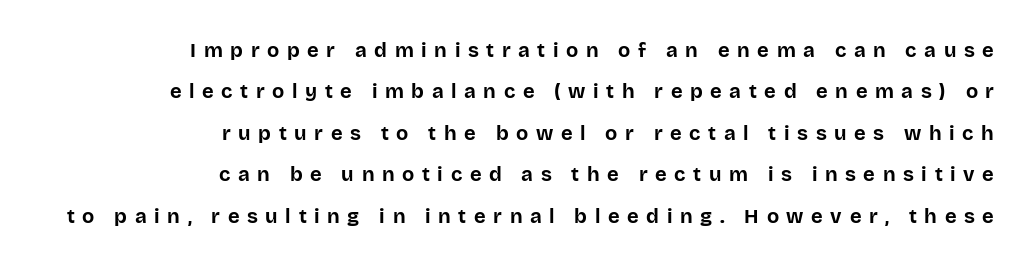
{"italic": "no", "bold": "yes", "underline": "no", "align": "right", "line_spacing": "loose", "line_spacing_ratio": 2.07, "letter_spacing": "wide", "letter_spacing_em": 0.38, "glyph_px": 20}
